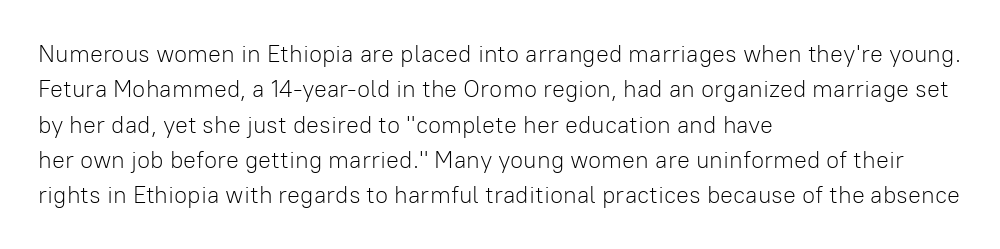
Tracking value appears to be zero — textbook default spacing. Posture: straight, roman, zero tilt. Leftover space on each line is placed entirely after the last word. This is not heavy type; no bold has been used.
